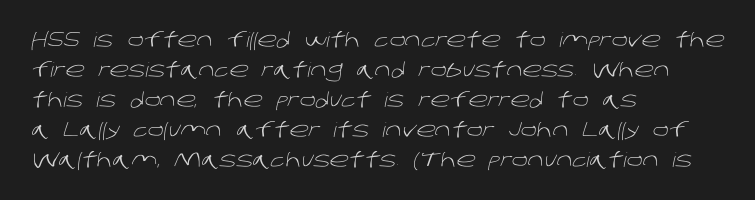
Q: Is the text bold? A: No.
Q: Is the text underlined? A: No.
Q: How is the paragraph aligned? A: Left-aligned.
Q: Is the spacing between letters normal or unusually wide? A: Normal.
Q: Is the spacing between lines tight, normal or loose? A: Normal.
